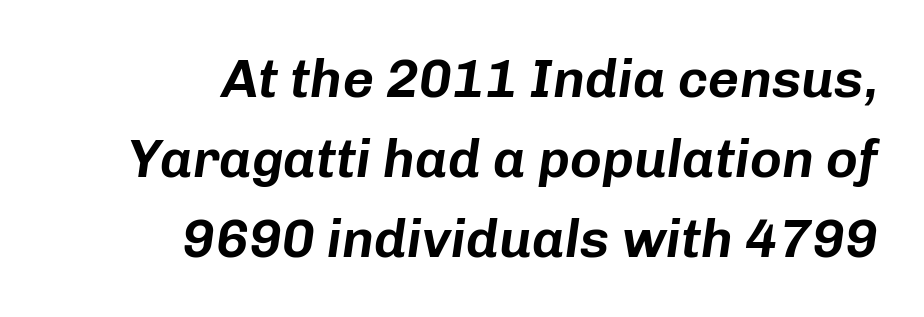
The tracking reads as untouched default to a designer's eye. Leading matches the norm, producing a regular column. Rendered with sloped, italic letterforms. Do the characters align in a grid? No, the font is proportional.
